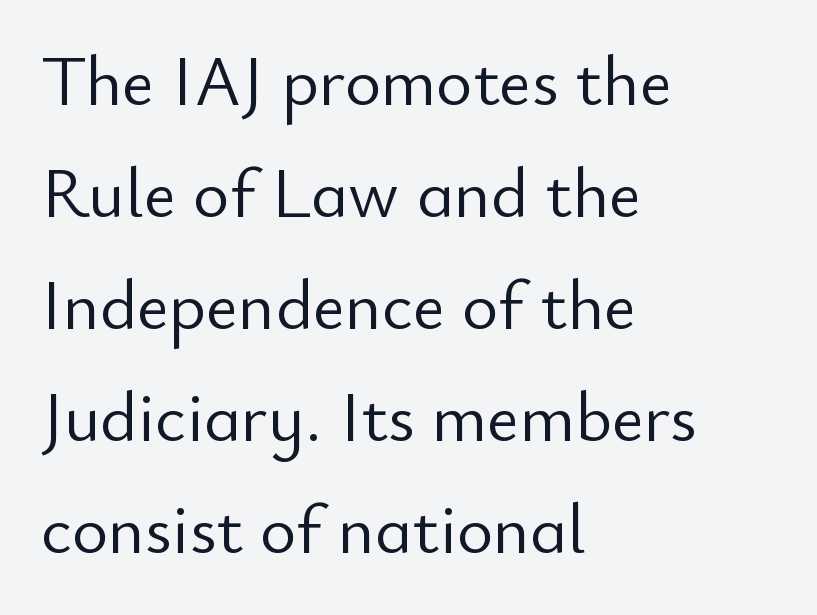
The rendering uses natural spacing where letterforms have individual widths. The typeface has the unassuming heft of standard copy or less. Posture: upright roman. Unmarked baselines from the first word to the last. Alignment: flush left. The type is set solid horizontally, with unmodified tracking.
